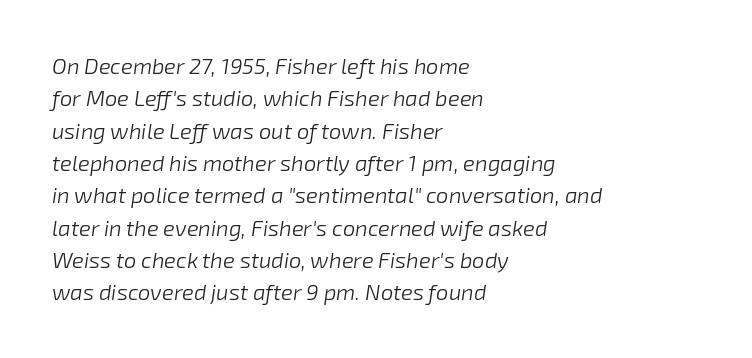
Q: Is the text bold? A: No.
Q: Is the text italic (slanted)? A: Yes, it leans right by about 8 degrees.
Q: Is the text underlined? A: No.
Q: How is the paragraph aligned? A: Left-aligned.
Q: Is the spacing between letters normal or unusually wide? A: Normal.
Q: Is the spacing between lines tight, normal or loose? A: Normal.
